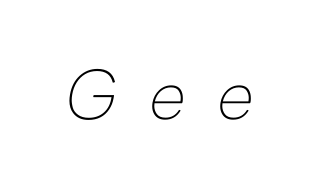
{"italic": "yes", "lean": "right", "slant_degrees": 10, "bold": "no", "weight": "thin", "width": "normal", "stroke_contrast": "low", "x_height": "medium", "monospaced": "no", "underline": "no", "letter_spacing": "wide", "letter_spacing_em": 0.49, "glyph_px": 67}
